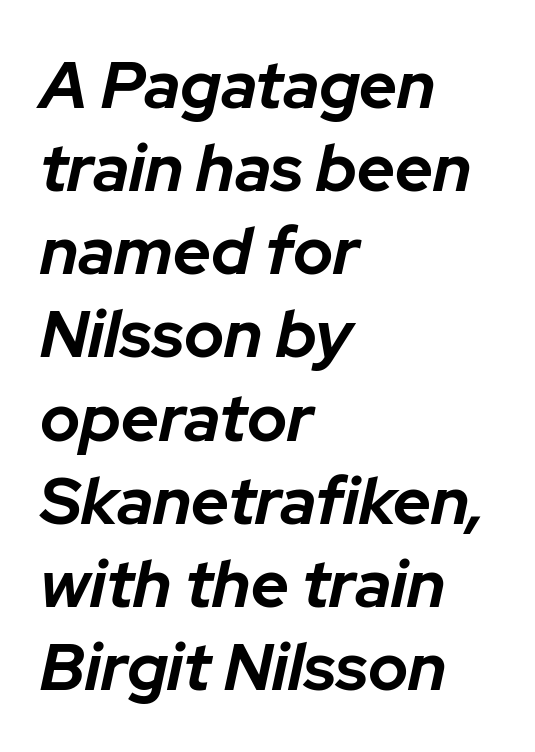
These lines keep a tight, regular rhythm from letter to letter. Line spacing here is normal. This sample is left-justified, so line endings fall wherever the words run out. The font's italic variant was chosen for this text.
